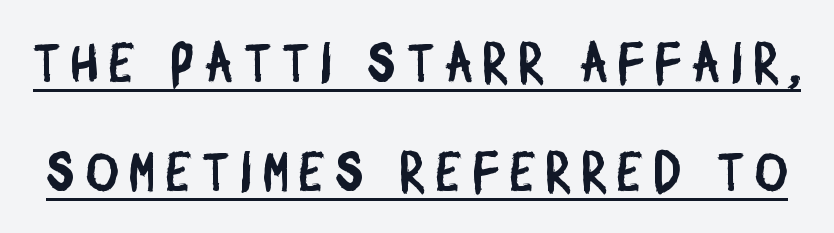
{"serif": "no", "width": "condensed", "stroke_contrast": "low", "x_height": "large", "monospaced": "no", "underline": "yes", "line_spacing": "loose", "line_spacing_ratio": 1.98, "letter_spacing": "wide", "letter_spacing_em": 0.21, "glyph_px": 55}
